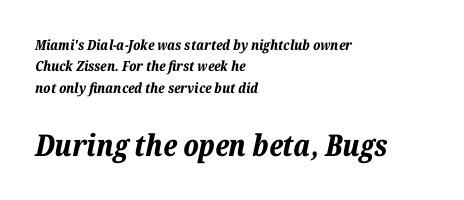
Vertical spacing — default. Words appear dense and cohesive because spacing is normal. This sample has the flowing, uneven cadence of proportional lettering. Check under the words: just untouched page. As a designer I'd log this as weight 700, bold.
